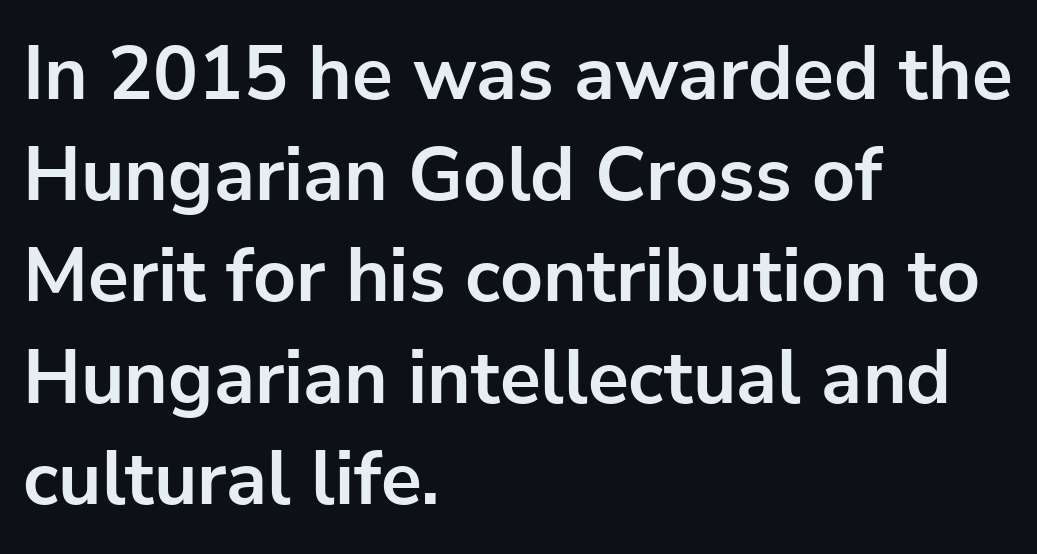
If you drew a line through each stem, it would be perfectly vertical. Varying glyph widths throughout — classic text-font behaviour. Caption: multi-line text, flush left, ragged right. How would I describe the line gaps? Plain and ordinary.
